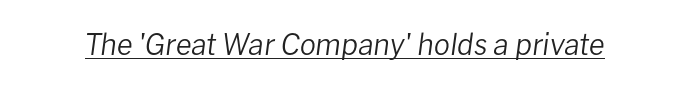
The image shows 29 px regular-weight type, italic (leaning right); set normal letter spacing, underlined; low stroke contrast and a medium x-height.
